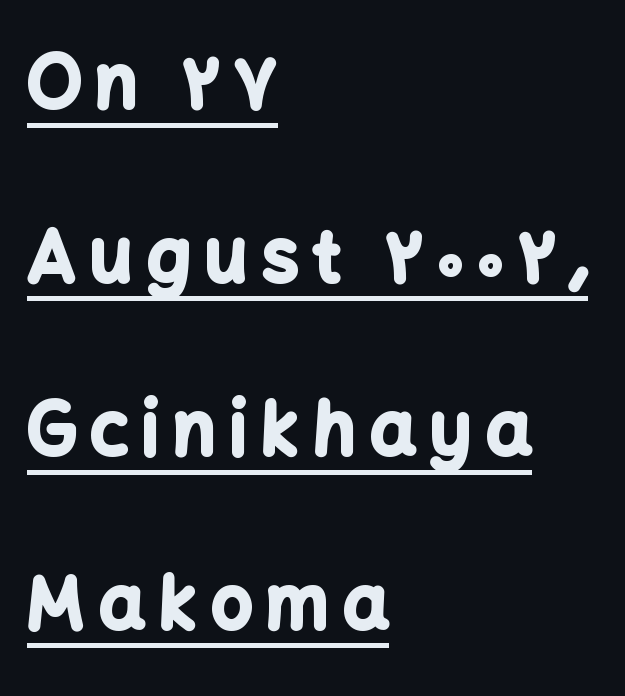
The image shows 72 px bold sans-serif type, upright; set left-aligned, loose line spacing (2.41x), unusually wide letter spacing (+0.2 em), underlined; low stroke contrast and a medium x-height.
